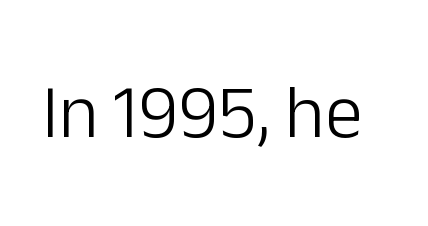
{"serif": "no", "italic": "no", "bold": "no", "weight": "light", "width": "normal", "stroke_contrast": "low", "x_height": "medium", "monospaced": "no", "underline": "no", "letter_spacing": "normal", "letter_spacing_em": 0.0, "glyph_px": 76}
